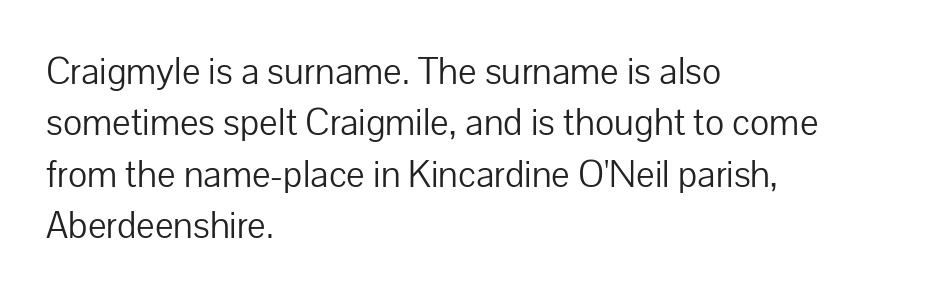
Q: Is the text bold? A: No.
Q: Is the text italic (slanted)? A: No, it is upright.
Q: Is the typeface a serif or a sans-serif typeface? A: Sans-serif.
Q: Is the text underlined? A: No.
Q: How is the paragraph aligned? A: Left-aligned.
Q: Is the spacing between letters normal or unusually wide? A: Normal.
Q: Is the spacing between lines tight, normal or loose? A: Normal.
Q: Width (condensed, normal, or wide)? A: Normal.
Q: Stroke contrast? A: Low.
Q: x-height? A: Medium.
Q: Monospaced? A: No.
